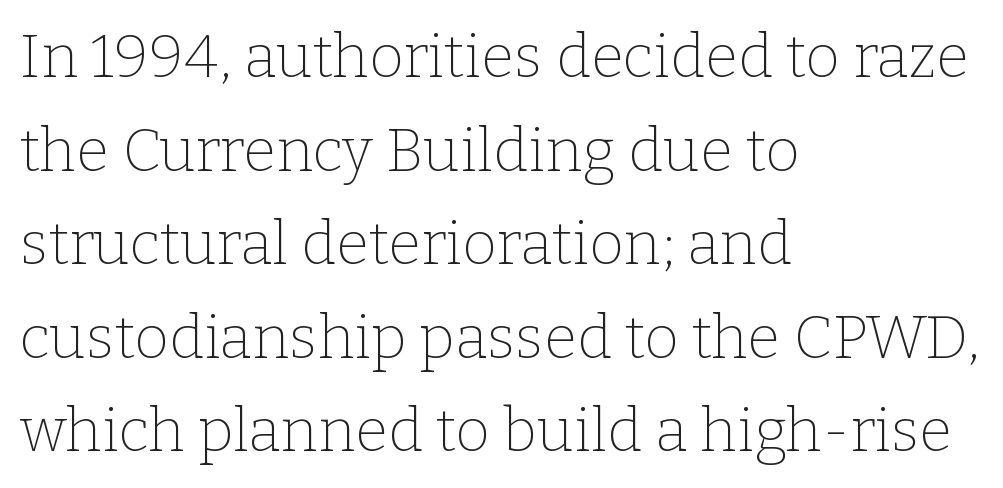
Q: Is the text bold? A: No.
Q: Is the text italic (slanted)? A: No, it is upright.
Q: Is the typeface a serif or a sans-serif typeface? A: Serif.
Q: Is the text underlined? A: No.
Q: How is the paragraph aligned? A: Left-aligned.
Q: Is the spacing between letters normal or unusually wide? A: Normal.
Q: Is the spacing between lines tight, normal or loose? A: Normal.
Q: Width (condensed, normal, or wide)? A: Normal.
Q: Stroke contrast? A: Low.
Q: x-height? A: Medium.
Q: Monospaced? A: No.
